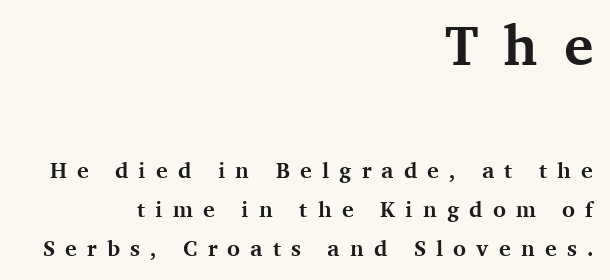
{"serif": "yes", "italic": "no", "bold": "yes", "weight": "bold", "width": "normal", "stroke_contrast": "medium", "x_height": "medium", "monospaced": "no", "underline": "no", "align": "right", "line_spacing_ratio": 1.78, "letter_spacing": "wide", "letter_spacing_em": 0.46, "larger_block": "first", "size_ratio": 2.5, "glyph_px": 55}
